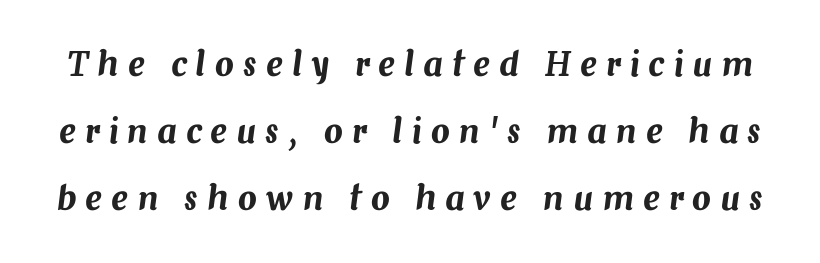
The image shows 33 px text type, italic (leaning right); set loose line spacing (2.03x), unusually wide letter spacing (+0.28 em), not underlined; medium stroke contrast and a medium x-height.
